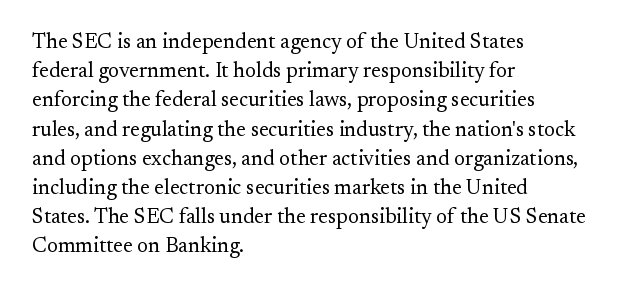
{"italic": "no", "bold": "no", "underline": "no", "align": "left", "line_spacing": "normal", "line_spacing_ratio": 1.39, "letter_spacing": "normal", "letter_spacing_em": 0.0, "glyph_px": 21}
